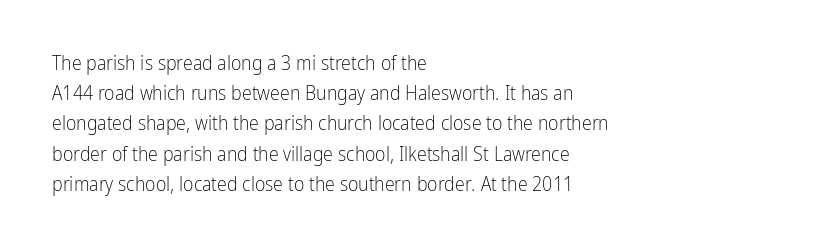
What stands out about the letter spacing? Nothing — it is the standard amount. The axis of the letterforms is exactly vertical. Check the space under the baseline: it is left empty. Evenly set lines give the paragraph a standard silhouette.
